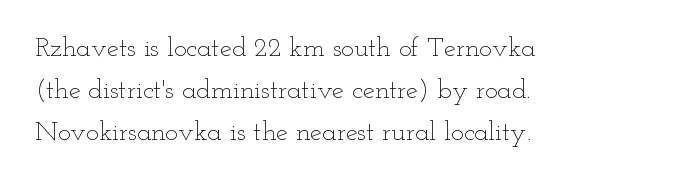
{"italic": "no", "bold": "no", "underline": "no", "align": "left", "line_spacing": "normal", "line_spacing_ratio": 1.56, "letter_spacing": "normal", "letter_spacing_em": 0.0, "glyph_px": 27}
